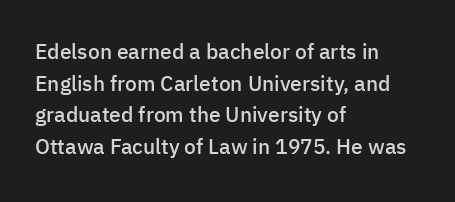
Q: Is the text bold? A: Semi-bold.
Q: Is the text italic (slanted)? A: No, it is upright.
Q: Is the text underlined? A: No.
Q: How is the paragraph aligned? A: Left-aligned.
Q: Is the spacing between letters normal or unusually wide? A: Normal.
Q: Is the spacing between lines tight, normal or loose? A: Normal.
